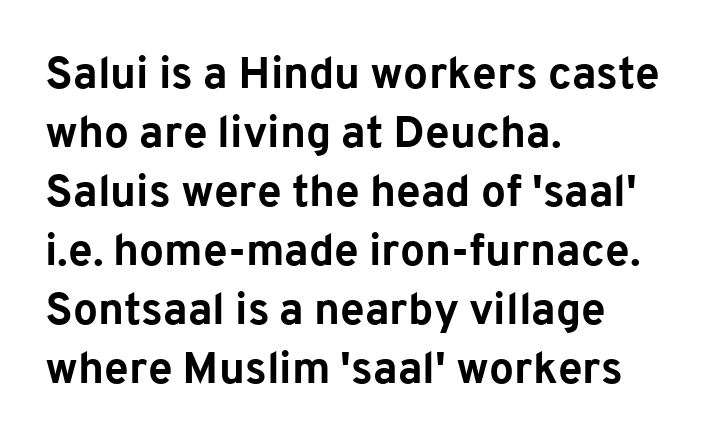
Q: Is the text bold? A: Yes.
Q: Is the text italic (slanted)? A: No, it is upright.
Q: Is the typeface a serif or a sans-serif typeface? A: Sans-serif.
Q: Is the text underlined? A: No.
Q: How is the paragraph aligned? A: Left-aligned.
Q: Is the spacing between letters normal or unusually wide? A: Normal.
Q: Is the spacing between lines tight, normal or loose? A: Normal.
Q: Width (condensed, normal, or wide)? A: Normal.
Q: Stroke contrast? A: Low.
Q: x-height? A: Medium.
Q: Monospaced? A: No.
